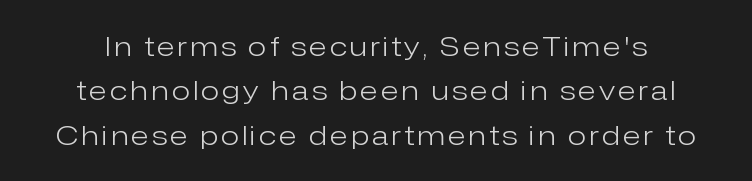
The image shows 27 px text type, upright; set normal line spacing (1.64x), not underlined.
